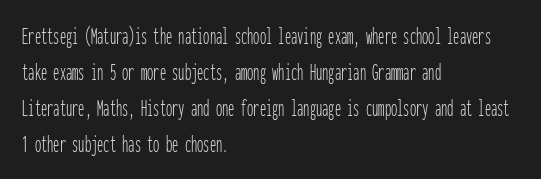
Q: Is the text bold? A: No.
Q: Is the text italic (slanted)? A: No, it is upright.
Q: Is the text underlined? A: No.
Q: How is the paragraph aligned? A: Left-aligned.
Q: Is the spacing between letters normal or unusually wide? A: Normal.
Q: Is the spacing between lines tight, normal or loose? A: Normal.
